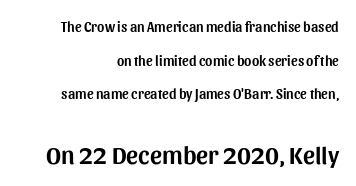
The image shows 25 px text type, upright; set right-aligned, loose line spacing (2.4x), normal letter spacing, not underlined; the second (bottom) block is 1.79x larger.
